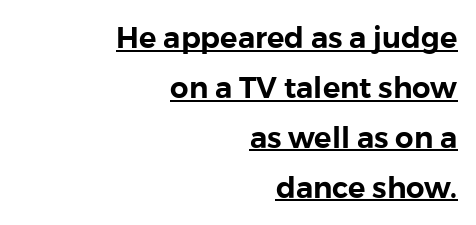
Here the designer chose a conventional face with non-uniform glyph widths. Leftover space on each line is placed entirely before the opening word. This sample uses plain, unmodified letter spacing. Unlike a traditional serif, this face leaves its strokes unadorned.
